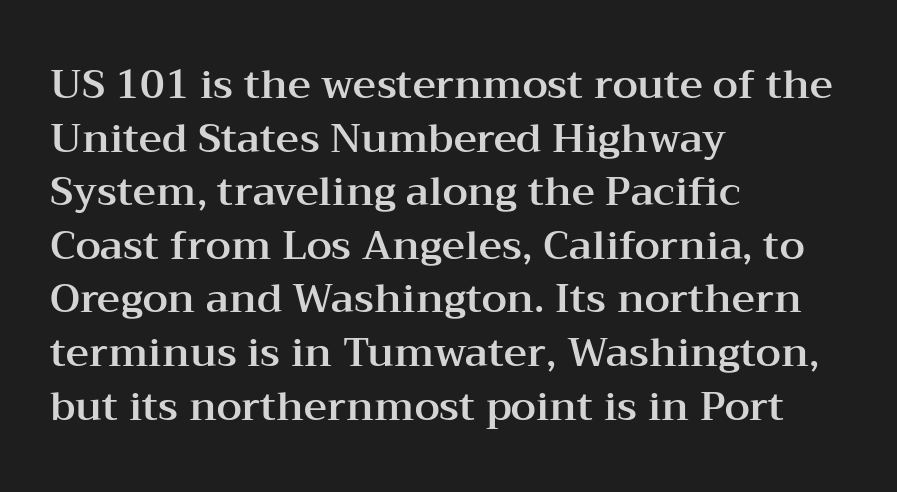
Q: Is the text italic (slanted)? A: No, it is upright.
Q: Is the typeface a serif or a sans-serif typeface? A: Serif.
Q: Is the text underlined? A: No.
Q: How is the paragraph aligned? A: Left-aligned.
Q: Is the spacing between letters normal or unusually wide? A: Normal.
Q: Is the spacing between lines tight, normal or loose? A: Normal.
Q: Width (condensed, normal, or wide)? A: Wide.
Q: Stroke contrast? A: Medium.
Q: x-height? A: Medium.
Q: Monospaced? A: No.
